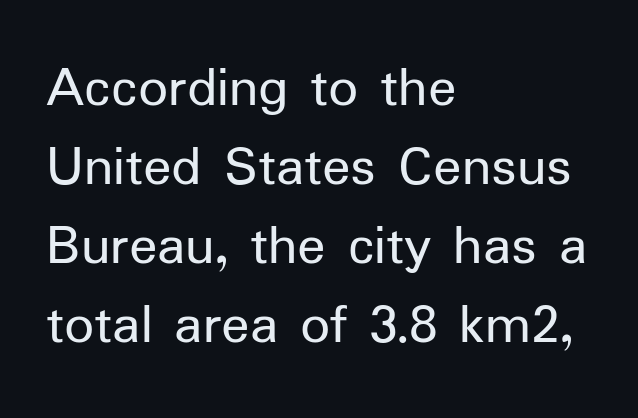
{"serif": "no", "italic": "no", "bold": "no", "weight": "regular", "width": "normal", "stroke_contrast": "low", "x_height": "medium", "monospaced": "no", "underline": "no", "align": "left", "line_spacing": "normal", "line_spacing_ratio": 1.34, "letter_spacing": "normal", "letter_spacing_em": 0.0, "glyph_px": 59}
